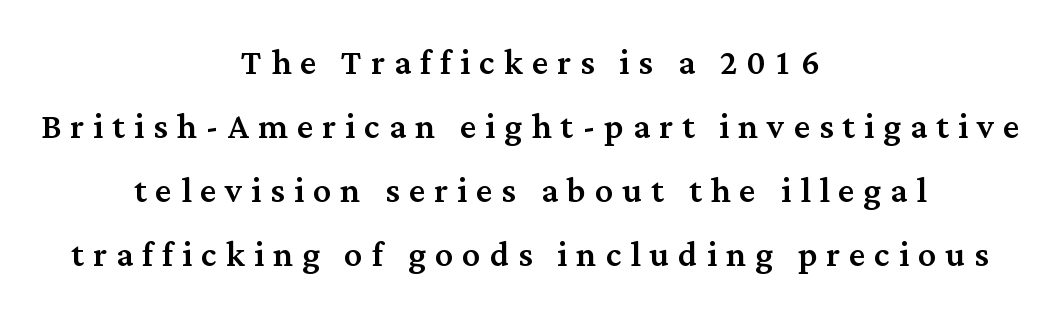
{"serif": "yes", "italic": "no", "width": "normal", "stroke_contrast": "medium", "x_height": "medium", "monospaced": "no", "underline": "no", "align": "center", "line_spacing": "normal", "line_spacing_ratio": 1.42, "letter_spacing": "wide", "letter_spacing_em": 0.2, "glyph_px": 45}
